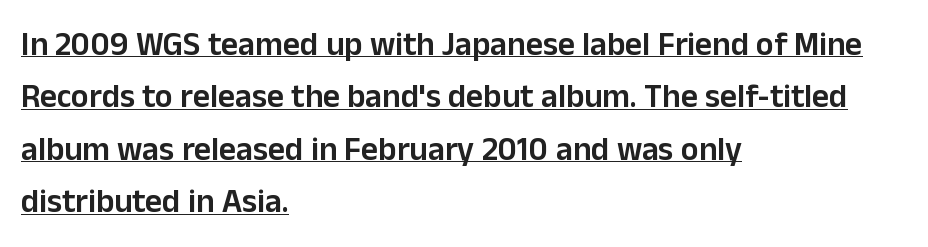
The image shows 33 px semibold sans-serif type, upright; set left-aligned, normal line spacing (1.59x), normal letter spacing, underlined; low stroke contrast and a medium x-height.
